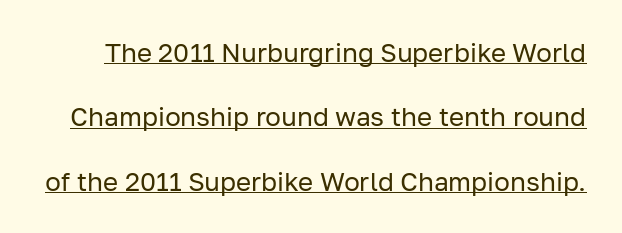
Q: Is the text bold? A: No.
Q: Is the text italic (slanted)? A: No, it is upright.
Q: Is the text underlined? A: Yes.
Q: Is the spacing between letters normal or unusually wide? A: Normal.
Q: Is the spacing between lines tight, normal or loose? A: Loose.
